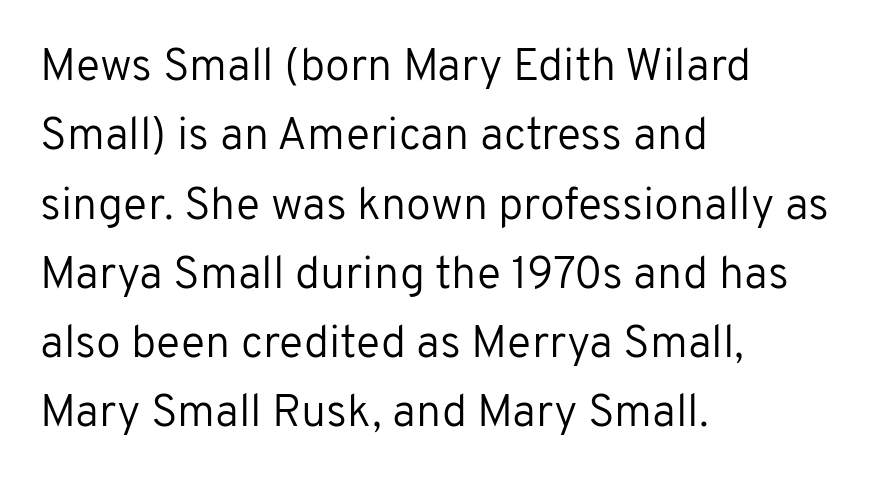
Tracking value appears to be zero — textbook default spacing. Each new line begins a customary step beneath the previous one. The letters look calm and open, with moderate or lighter stems. The gap between lines stays unmarked.
